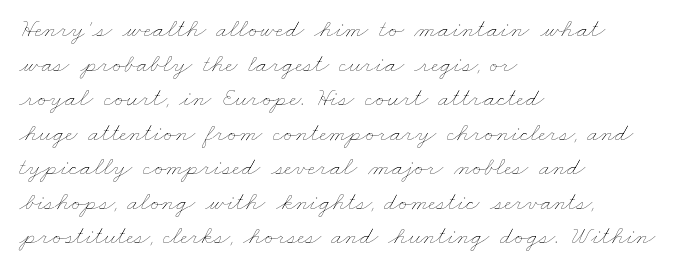
The passage shown stacks its lines at a standard gap. The lines in this sample share a left origin and differ only in where they stop. Words appear dense and cohesive because spacing is normal. Only glyphs here, with clear space below each row. Ink coverage per letter is moderate at most.
